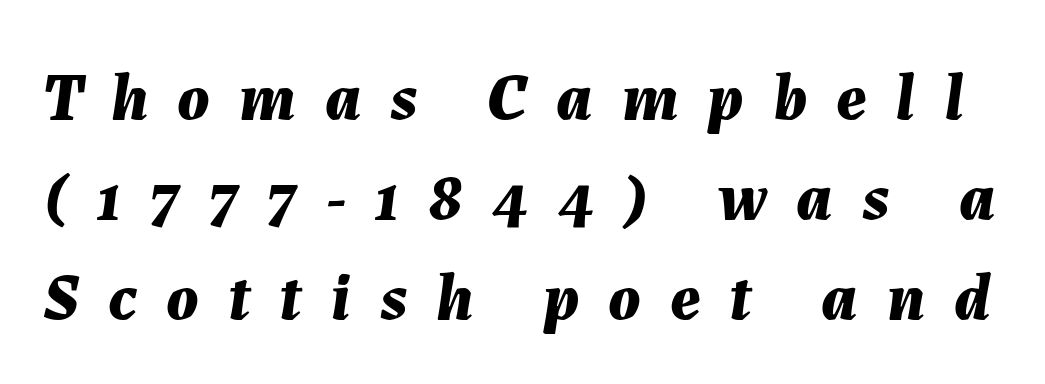
{"italic": "yes", "lean": "right", "slant_degrees": 7, "bold": "yes", "weight": "bold", "width": "normal", "stroke_contrast": "medium", "x_height": "medium", "monospaced": "no", "underline": "no", "line_spacing": "normal", "line_spacing_ratio": 1.49, "letter_spacing": "wide", "letter_spacing_em": 0.43, "glyph_px": 67}
